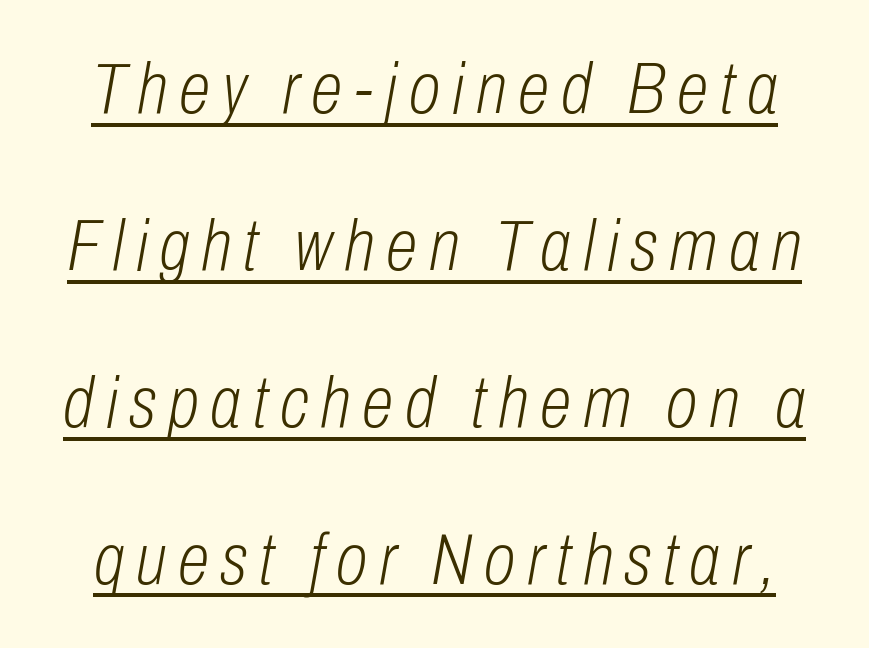
Q: Is the text bold? A: No.
Q: Is the text italic (slanted)? A: Yes, it leans right by about 10 degrees.
Q: Is the text underlined? A: Yes.
Q: Is the spacing between lines tight, normal or loose? A: Loose.
Q: Width (condensed, normal, or wide)? A: Condensed.
Q: Stroke contrast? A: Low.
Q: x-height? A: Medium.
Q: Monospaced? A: No.
